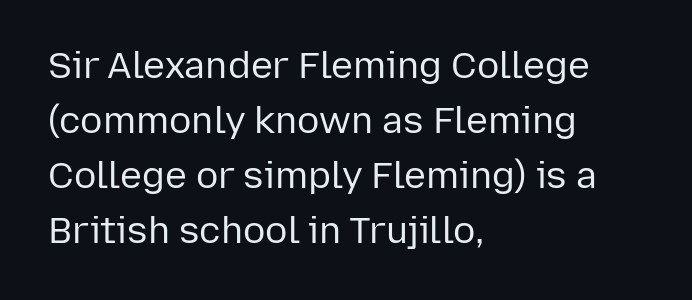
Q: Is the text bold? A: No.
Q: Is the text italic (slanted)? A: No, it is upright.
Q: Is the typeface a serif or a sans-serif typeface? A: Sans-serif.
Q: Is the text underlined? A: No.
Q: How is the paragraph aligned? A: Left-aligned.
Q: Is the spacing between letters normal or unusually wide? A: Normal.
Q: Is the spacing between lines tight, normal or loose? A: Normal.
Q: Width (condensed, normal, or wide)? A: Normal.
Q: Stroke contrast? A: Low.
Q: x-height? A: Medium.
Q: Monospaced? A: No.
